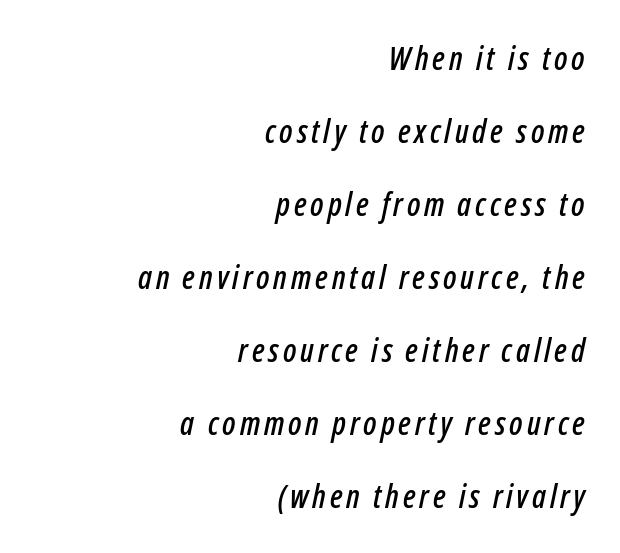
{"italic": "yes", "lean": "right", "slant_degrees": 12, "width": "condensed", "stroke_contrast": "low", "x_height": "medium", "monospaced": "no", "underline": "no", "align": "right", "line_spacing": "loose", "line_spacing_ratio": 2.28, "glyph_px": 32}
